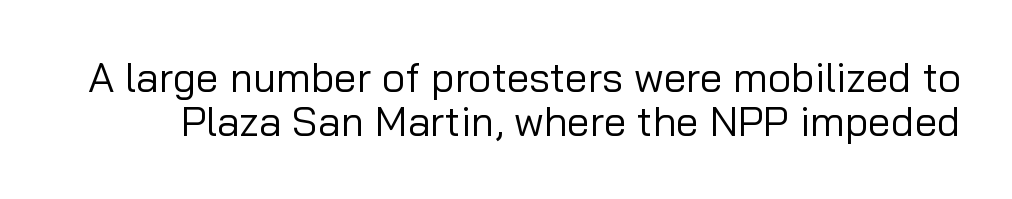
Q: Is the text bold? A: No.
Q: Is the text italic (slanted)? A: No, it is upright.
Q: Is the typeface a serif or a sans-serif typeface? A: Sans-serif.
Q: Is the text underlined? A: No.
Q: Is the spacing between letters normal or unusually wide? A: Normal.
Q: Is the spacing between lines tight, normal or loose? A: Tight.
Q: Width (condensed, normal, or wide)? A: Normal.
Q: Stroke contrast? A: Low.
Q: x-height? A: Medium.
Q: Monospaced? A: No.
